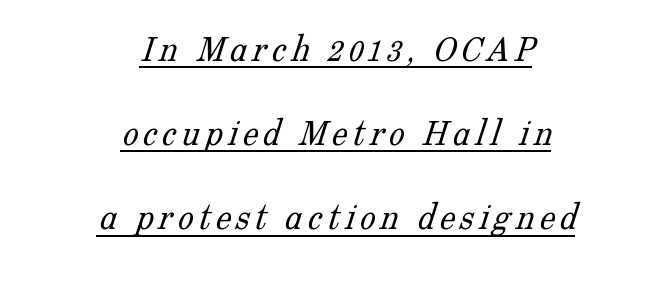
{"serif": "yes", "bold": "no", "weight": "light", "width": "normal", "stroke_contrast": "low", "x_height": "medium", "monospaced": "no", "underline": "yes", "align": "center", "line_spacing": "loose", "line_spacing_ratio": 2.16, "glyph_px": 39}
